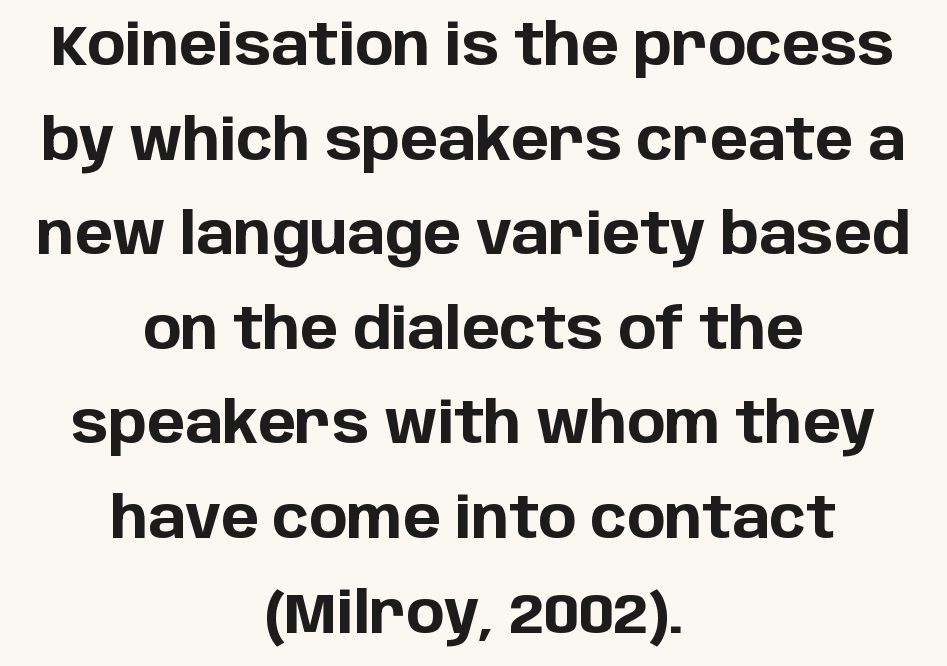
The image shows 57 px bold sans-serif type, upright; set centered, normal line spacing (1.66x), normal letter spacing, not underlined; low stroke contrast and a large x-height.
